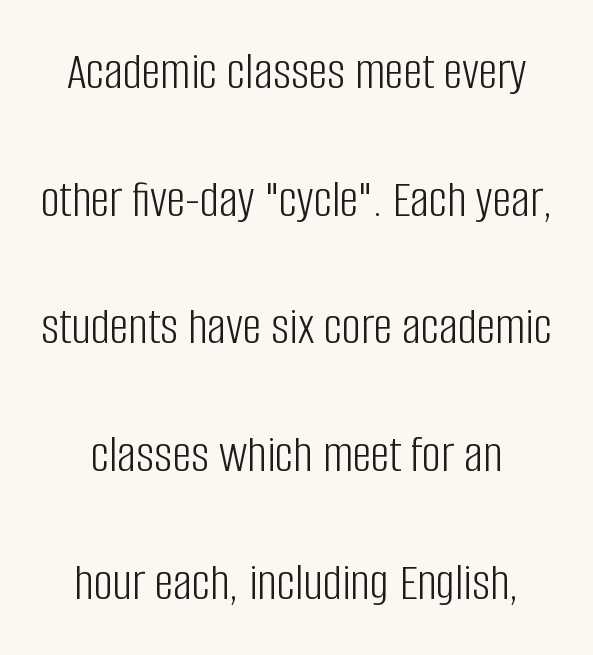
Quick note: underline off. The typesetting does not lean heavy: it is not bold. Letter spacing: default. Here the designer chose a conventional face with non-uniform glyph widths.
